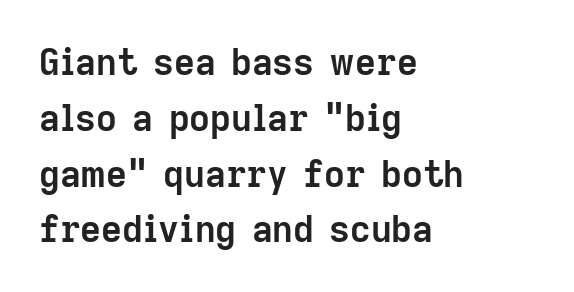
Q: Is the text bold? A: Yes.
Q: Is the text italic (slanted)? A: No, it is upright.
Q: Is the typeface a serif or a sans-serif typeface? A: Sans-serif.
Q: Is the text underlined? A: No.
Q: How is the paragraph aligned? A: Left-aligned.
Q: Is the spacing between letters normal or unusually wide? A: Normal.
Q: Is the spacing between lines tight, normal or loose? A: Normal.
Q: Width (condensed, normal, or wide)? A: Normal.
Q: Stroke contrast? A: Low.
Q: x-height? A: Medium.
Q: Monospaced? A: No.
